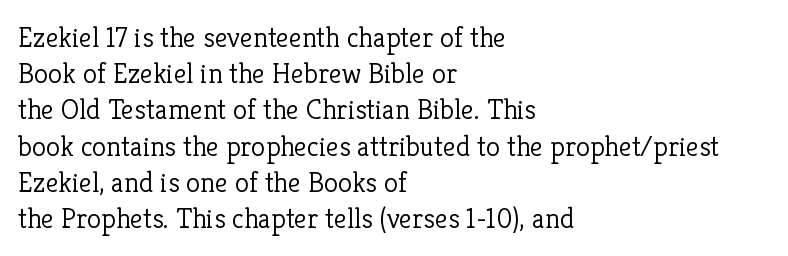
Q: Is the text bold? A: No.
Q: Is the text italic (slanted)? A: No, it is upright.
Q: Is the typeface a serif or a sans-serif typeface? A: Serif.
Q: Is the text underlined? A: No.
Q: How is the paragraph aligned? A: Left-aligned.
Q: Is the spacing between letters normal or unusually wide? A: Normal.
Q: Is the spacing between lines tight, normal or loose? A: Normal.
Q: Width (condensed, normal, or wide)? A: Normal.
Q: Stroke contrast? A: Low.
Q: x-height? A: Medium.
Q: Monospaced? A: No.
